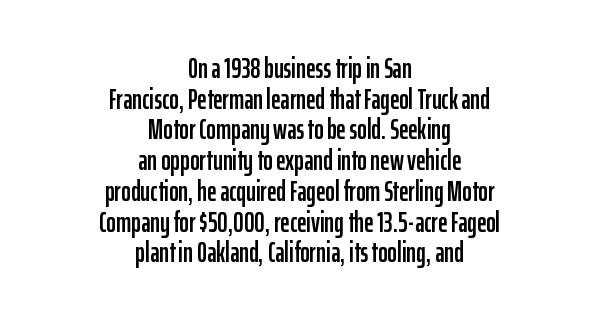
{"serif": "no", "italic": "no", "width": "condensed", "stroke_contrast": "low", "x_height": "medium", "monospaced": "no", "underline": "no", "align": "center", "line_spacing": "tight", "line_spacing_ratio": 1.06, "letter_spacing": "normal", "letter_spacing_em": 0.0, "glyph_px": 29}
